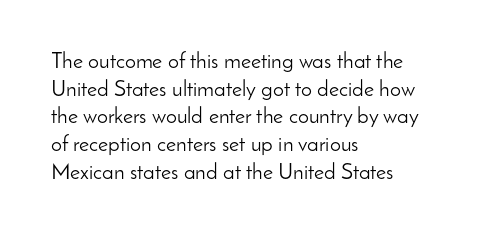
{"italic": "no", "bold": "no", "underline": "no", "align": "left", "line_spacing": "normal", "line_spacing_ratio": 1.26, "letter_spacing": "normal", "letter_spacing_em": 0.0, "glyph_px": 22}
